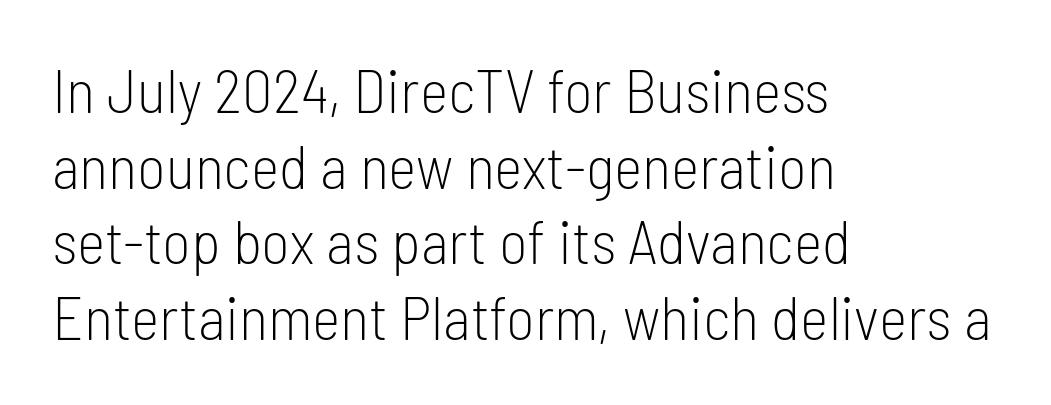
Italic? Not at all — the glyphs are vertical. The letters carry no serifs — their stems end cleanly without finishing strokes. This rendering uses left alignment, leaving the right contour irregular. The strip under each line holds only bare page.
